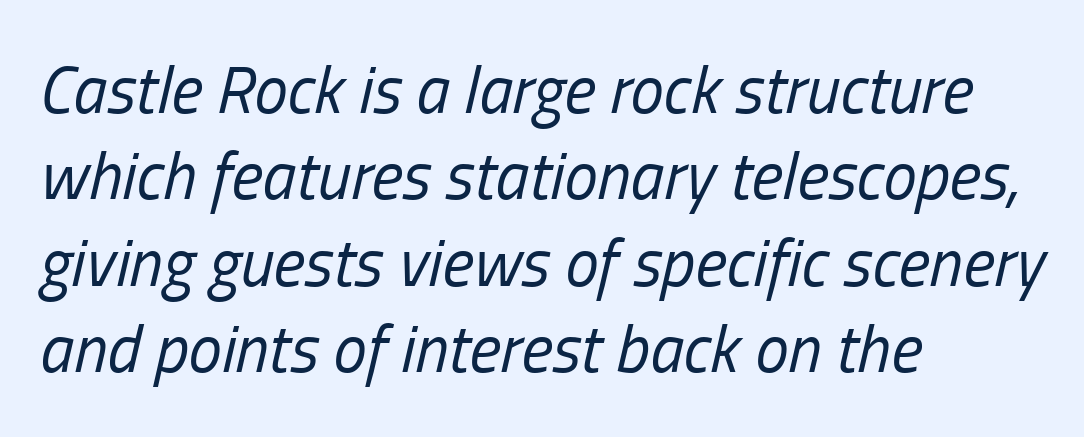
{"italic": "yes", "lean": "right", "slant_degrees": 13, "bold": "no", "weight": "regular", "width": "condensed", "stroke_contrast": "low", "x_height": "medium", "monospaced": "no", "underline": "no", "align": "left", "line_spacing": "normal", "line_spacing_ratio": 1.29, "letter_spacing": "normal", "letter_spacing_em": 0.0, "glyph_px": 67}
